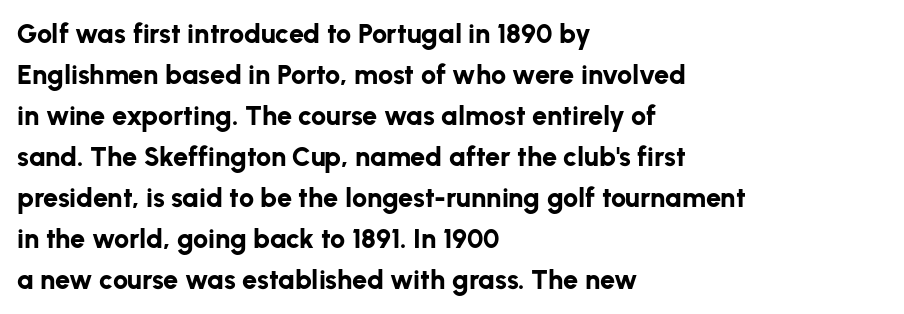
{"italic": "no", "bold": "yes", "underline": "no", "align": "left", "line_spacing": "normal", "line_spacing_ratio": 1.52, "letter_spacing": "normal", "letter_spacing_em": 0.0, "glyph_px": 27}
